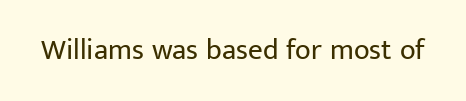
The image shows 29 px regular-weight sans-serif type, upright; set normal letter spacing, not underlined; low stroke contrast and a medium x-height.
